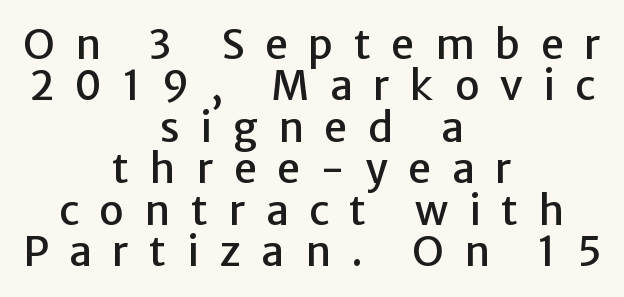
{"serif": "no", "italic": "no", "width": "normal", "stroke_contrast": "low", "x_height": "medium", "monospaced": "no", "underline": "no", "align": "center", "line_spacing": "tight", "line_spacing_ratio": 1.01, "letter_spacing": "wide", "letter_spacing_em": 0.5, "glyph_px": 41}
